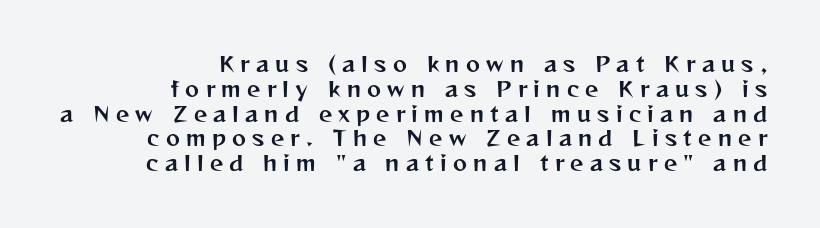
Q: Is the text italic (slanted)? A: No, it is upright.
Q: Is the text underlined? A: No.
Q: How is the paragraph aligned? A: Right-aligned.
Q: Is the spacing between letters normal or unusually wide? A: Unusually wide.
